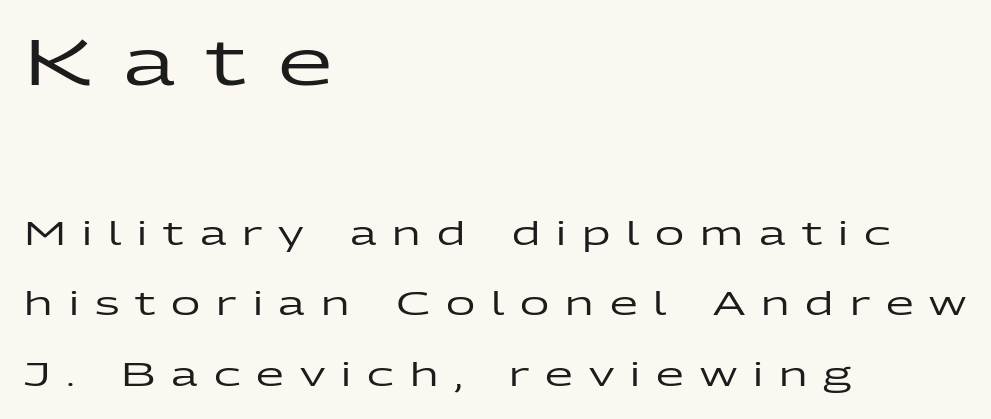
If you squint, the top block still reads clearly — it's the larger of the two. Baseline-to-baseline distance is far greater than the letter height. The specimen reads as upright at a glance. A sans-serif font was chosen for this passage. Horizontally, the lines are justified to the leading edge only.
